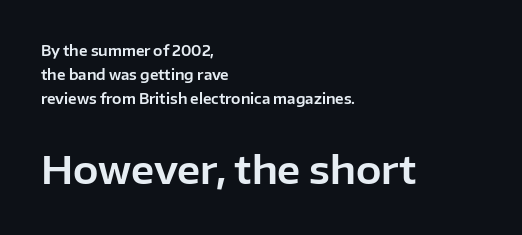
{"serif": "no", "italic": "no", "width": "normal", "stroke_contrast": "low", "x_height": "medium", "monospaced": "no", "underline": "no", "align": "left", "line_spacing_ratio": 1.73, "letter_spacing": "normal", "letter_spacing_em": 0.0, "larger_block": "second", "size_ratio": 2.71, "glyph_px": 38}
